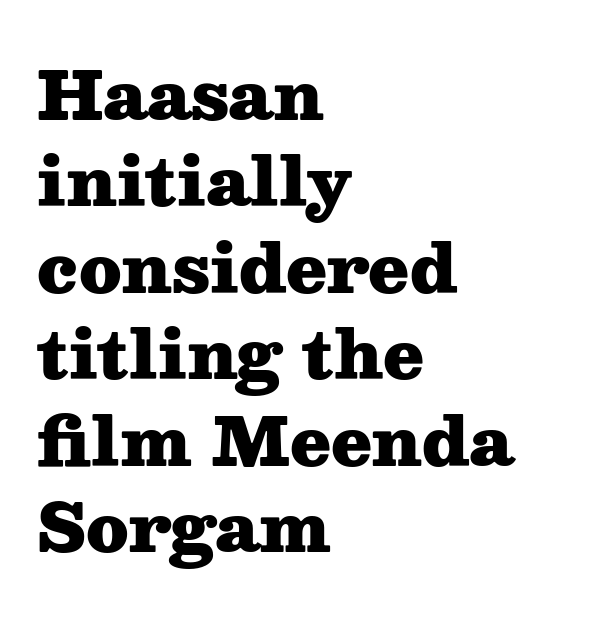
Q: Is the text bold? A: Yes.
Q: Is the text italic (slanted)? A: No, it is upright.
Q: Is the typeface a serif or a sans-serif typeface? A: Serif.
Q: Is the text underlined? A: No.
Q: How is the paragraph aligned? A: Left-aligned.
Q: Is the spacing between letters normal or unusually wide? A: Normal.
Q: Is the spacing between lines tight, normal or loose? A: Normal.
Q: Width (condensed, normal, or wide)? A: Wide.
Q: Stroke contrast? A: Medium.
Q: x-height? A: Medium.
Q: Monospaced? A: No.
